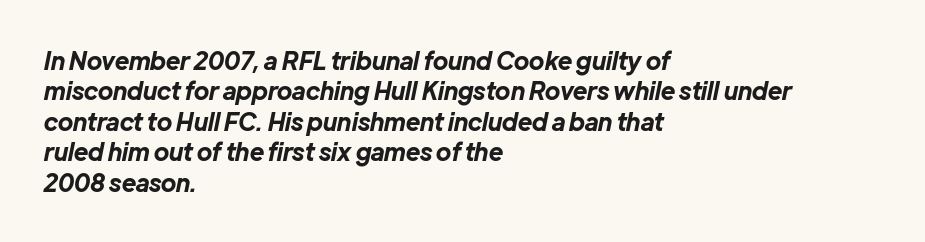
The image shows 24 px bold type, italic (leaning right); set left-aligned, normal line spacing (1.27x), normal letter spacing, not underlined.
